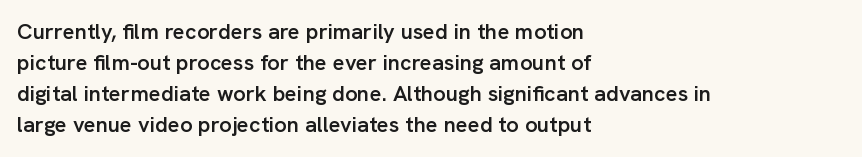
The image shows 22 px text type, upright; set left-aligned, normal line spacing (1.41x), normal letter spacing, not underlined.
